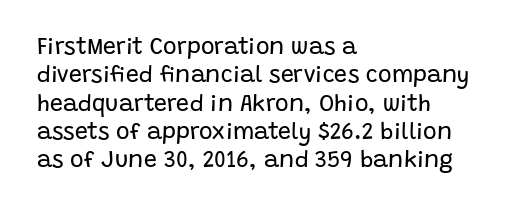
{"italic": "no", "bold": "no", "underline": "no", "align": "left", "line_spacing_ratio": 1.23, "letter_spacing": "normal", "letter_spacing_em": 0.0, "glyph_px": 23}
